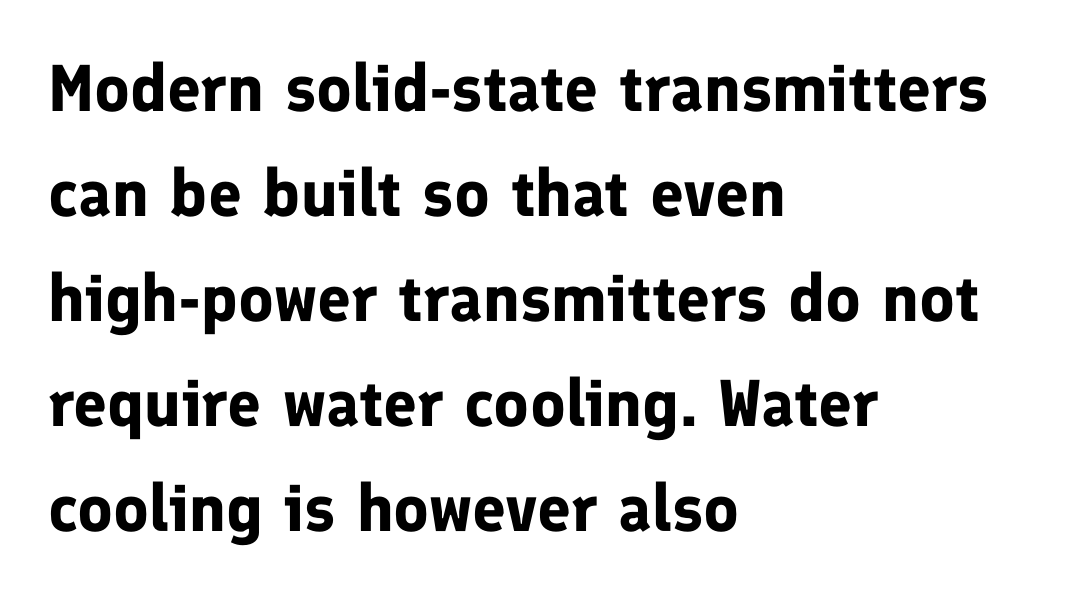
The image shows 66 px bold sans-serif type, upright; set left-aligned, normal line spacing (1.59x), normal letter spacing, not underlined; low stroke contrast and a medium x-height.
